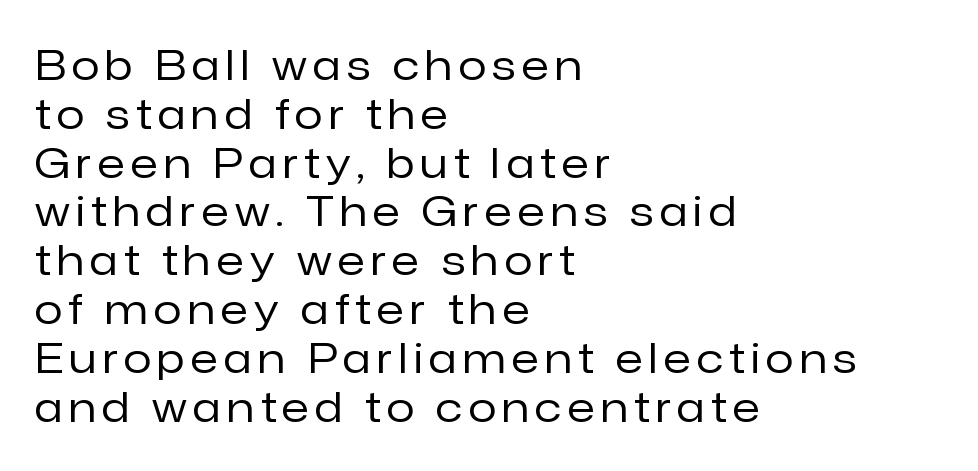
{"serif": "no", "italic": "no", "bold": "no", "weight": "regular", "width": "normal", "stroke_contrast": "low", "x_height": "medium", "monospaced": "no", "underline": "no", "align": "left", "line_spacing_ratio": 1.19, "glyph_px": 41}
